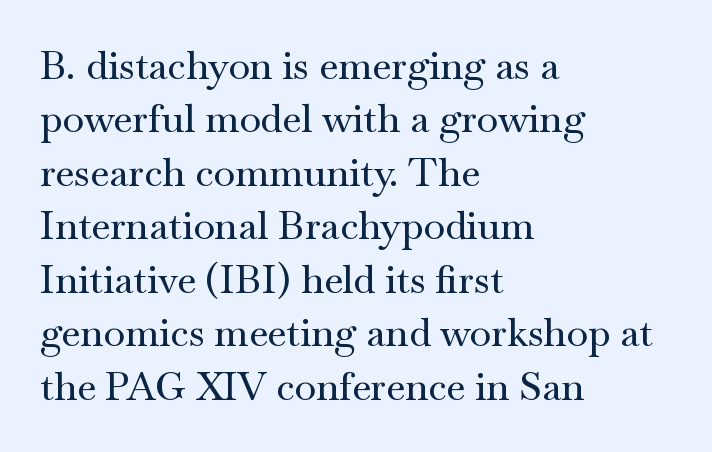
{"serif": "yes", "italic": "no", "width": "wide", "stroke_contrast": "medium", "x_height": "small", "monospaced": "no", "underline": "no", "align": "left", "line_spacing": "normal", "line_spacing_ratio": 1.37, "letter_spacing": "normal", "letter_spacing_em": 0.0, "glyph_px": 39}
